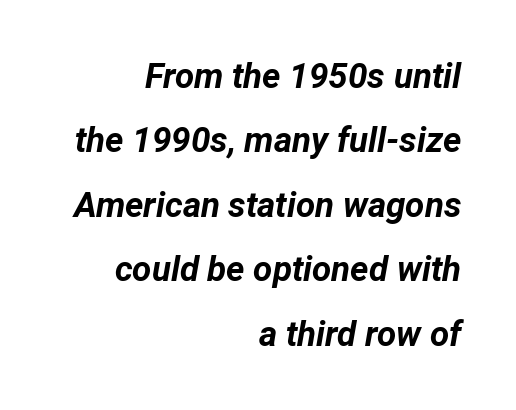
The image shows 35 px bold type, italic (leaning right); set right-aligned, line spacing 1.84x, normal letter spacing, not underlined; low stroke contrast and a medium x-height.
